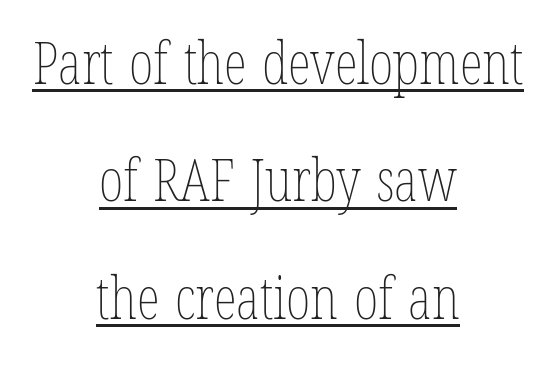
{"italic": "no", "bold": "no", "weight": "thin", "width": "condensed", "stroke_contrast": "low", "x_height": "medium", "monospaced": "no", "underline": "yes", "align": "center", "line_spacing": "loose", "line_spacing_ratio": 1.99, "letter_spacing": "normal", "letter_spacing_em": 0.0, "glyph_px": 59}
